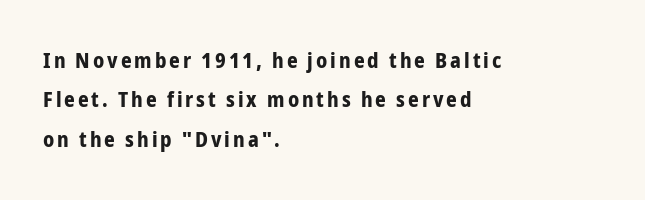
The image shows 21 px bold type, upright; set left-aligned, line spacing 1.88x, not underlined.
